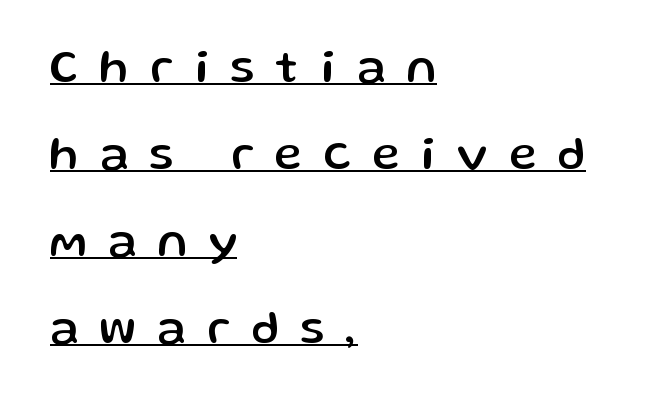
Q: Is the text italic (slanted)? A: No, it is upright.
Q: Is the typeface a serif or a sans-serif typeface? A: Sans-serif.
Q: Is the text underlined? A: Yes.
Q: How is the paragraph aligned? A: Left-aligned.
Q: Is the spacing between letters normal or unusually wide? A: Unusually wide.
Q: Width (condensed, normal, or wide)? A: Normal.
Q: Stroke contrast? A: Low.
Q: x-height? A: Medium.
Q: Monospaced? A: No.
